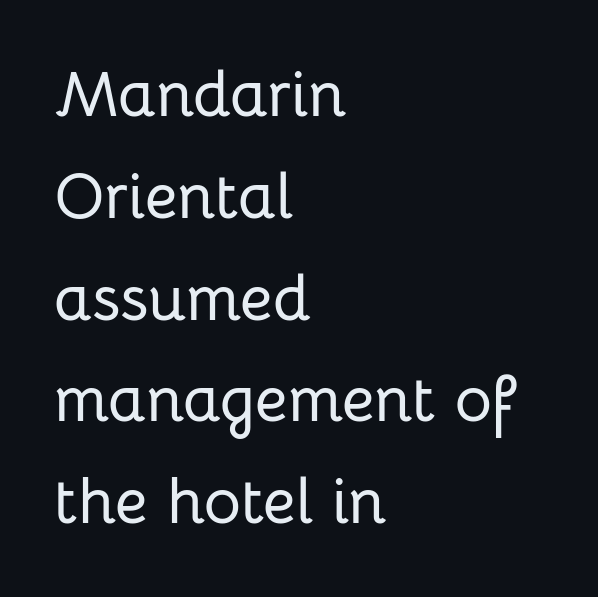
Line spacing here is normal. Check where the strokes stop: nothing finishes them off — pure sans. Note the varied advance widths — an 'i' is clearly narrower than an 'm'. Quick note: not italic, upright. The lines are quadded left. Decoration check: the copy has no underline.
